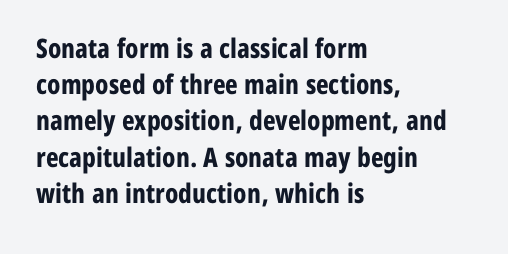
{"italic": "no", "bold": "yes", "underline": "no", "align": "left", "line_spacing": "normal", "line_spacing_ratio": 1.34, "letter_spacing": "normal", "letter_spacing_em": 0.0, "glyph_px": 27}
